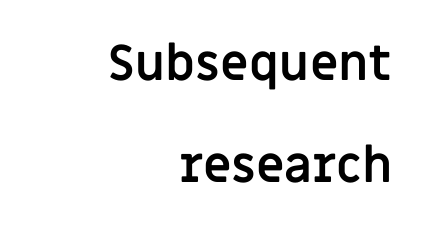
Reading down the block, your eye finds every line finishing at a fixed right position. The type sits square on the baseline with zero lean. The sample has been set heavy, in full bold. Check under the words: just untouched page.
